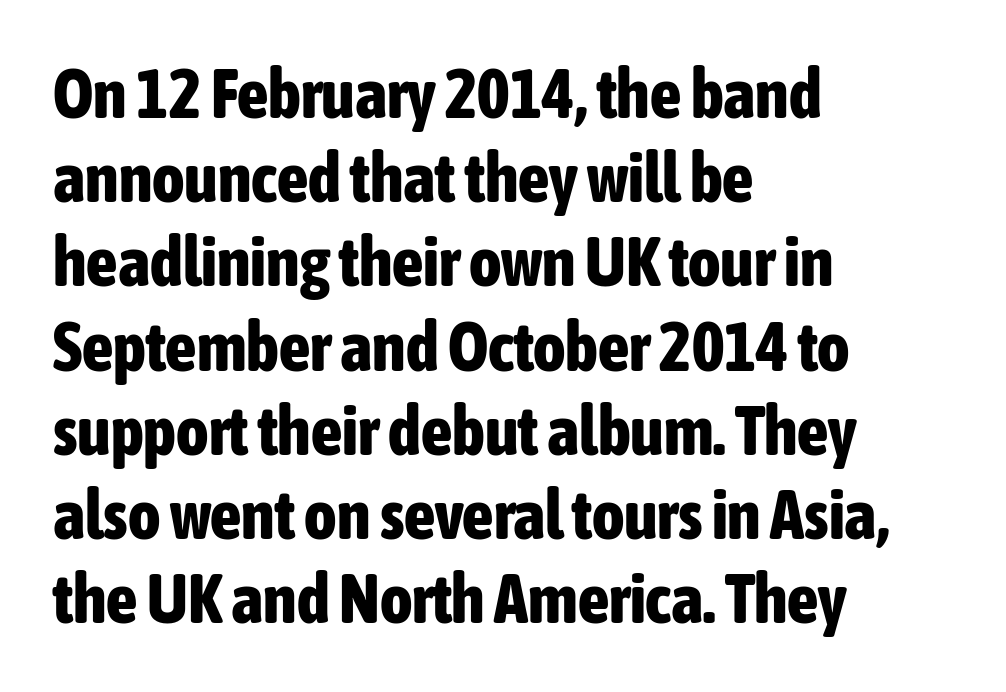
{"serif": "no", "italic": "no", "bold": "yes", "weight": "bold", "width": "condensed", "stroke_contrast": "low", "x_height": "medium", "monospaced": "no", "underline": "no", "align": "left", "line_spacing_ratio": 1.22, "letter_spacing": "normal", "letter_spacing_em": 0.0, "glyph_px": 69}
